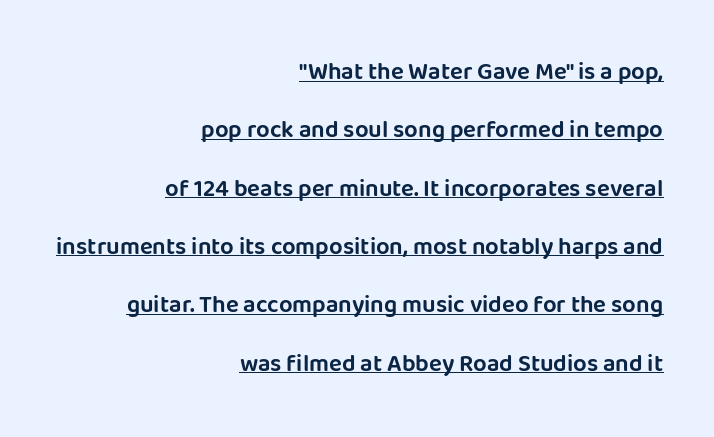
In terms of posture, this sample is upright. Which margin do the lines hug? The right one — the left edge is uneven. Whoever set this chose breathing room over compactness in the vertical rhythm. Compared with undecorated copy, this sample adds a rule below the words. Does extra space separate the letters? No, they use regular spacing.
